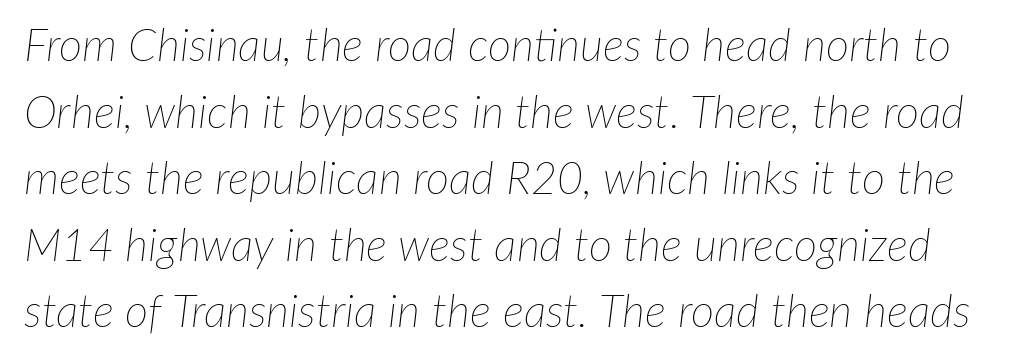
The image shows 45 px thin type, italic (leaning right); set normal line spacing (1.48x), normal letter spacing, not underlined; low stroke contrast and a medium x-height.
